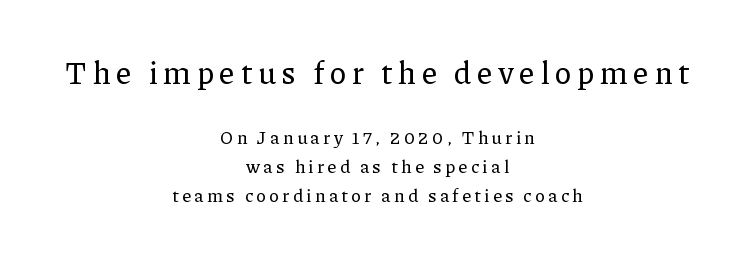
Q: Is the text italic (slanted)? A: No, it is upright.
Q: Is the typeface a serif or a sans-serif typeface? A: Serif.
Q: Is the text underlined? A: No.
Q: How is the paragraph aligned? A: Centered.
Q: Is the spacing between lines tight, normal or loose? A: Normal.
Q: Which block of text is set in a larger size, the first (top) or the second (bottom)? A: The first (top) one.
Q: Width (condensed, normal, or wide)? A: Normal.
Q: Stroke contrast? A: Low.
Q: x-height? A: Medium.
Q: Monospaced? A: No.
